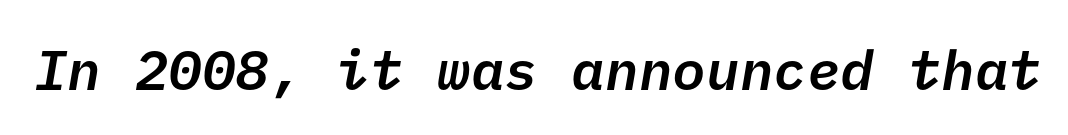
The image shows 56 px semibold sans-serif type; set normal letter spacing, not underlined; low stroke contrast and a medium x-height.
